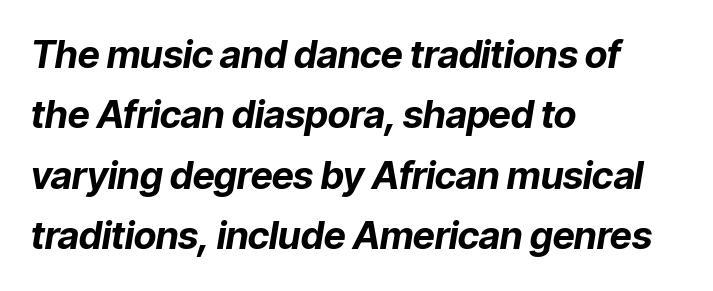
The passage shown is typed in a proportional face where columns would drift. The foot of each line stays bare and open. Each glyph is drawn with heavy, bold strokes. Spacing between characters is what you'd get straight out of the box. Which margin do the lines hug? The left one — the right edge is uneven.
